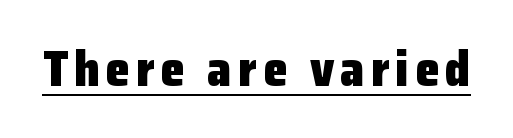
The image shows 49 px heavy sans-serif type, upright; set underlined; low stroke contrast and a medium x-height.
